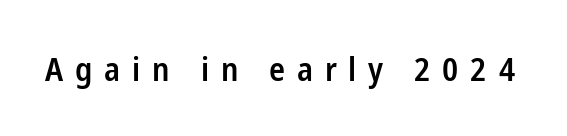
The image shows 33 px semibold, condensed sans-serif type, upright; set unusually wide letter spacing (+0.36 em), not underlined; low stroke contrast and a medium x-height.
